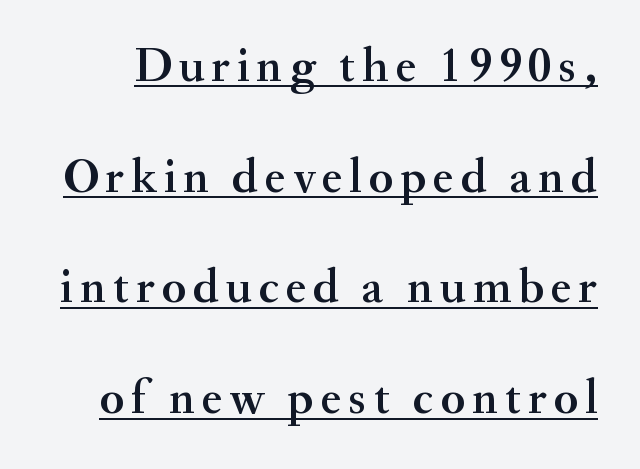
Q: Is the text italic (slanted)? A: No, it is upright.
Q: Is the typeface a serif or a sans-serif typeface? A: Serif.
Q: Is the text underlined? A: Yes.
Q: Is the spacing between lines tight, normal or loose? A: Loose.
Q: Width (condensed, normal, or wide)? A: Normal.
Q: Stroke contrast? A: Medium.
Q: x-height? A: Small.
Q: Monospaced? A: No.
